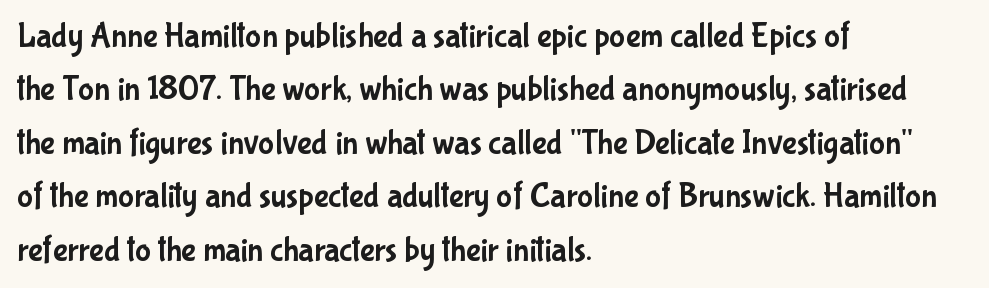
{"serif": "no", "italic": "no", "width": "condensed", "stroke_contrast": "low", "x_height": "medium", "monospaced": "no", "underline": "no", "align": "left", "line_spacing": "normal", "line_spacing_ratio": 1.57, "letter_spacing": "normal", "letter_spacing_em": 0.0, "glyph_px": 34}
